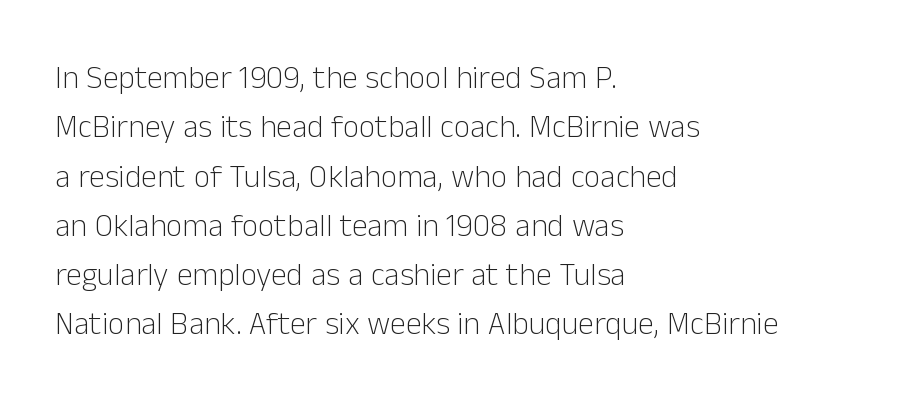
Q: Is the text bold? A: No.
Q: Is the text italic (slanted)? A: No, it is upright.
Q: Is the typeface a serif or a sans-serif typeface? A: Sans-serif.
Q: Is the text underlined? A: No.
Q: How is the paragraph aligned? A: Left-aligned.
Q: Is the spacing between letters normal or unusually wide? A: Normal.
Q: Is the spacing between lines tight, normal or loose? A: Normal.
Q: Width (condensed, normal, or wide)? A: Normal.
Q: Stroke contrast? A: Low.
Q: x-height? A: Medium.
Q: Monospaced? A: No.
